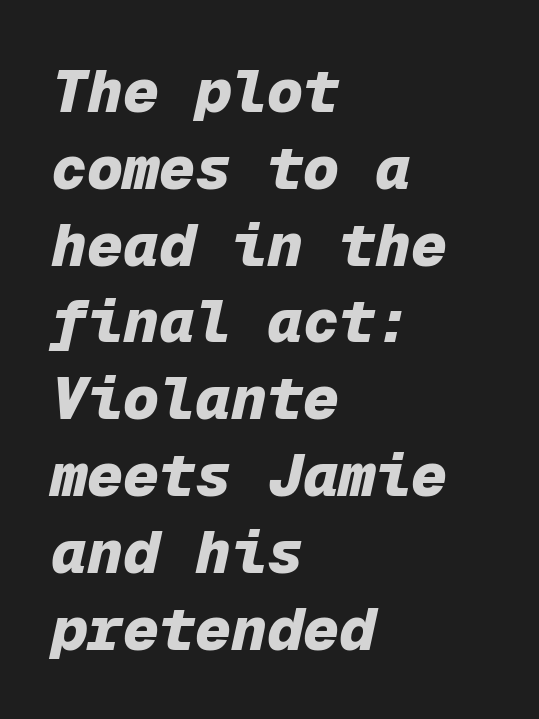
{"italic": "yes", "lean": "right", "slant_degrees": 12, "bold": "yes", "weight": "heavy", "width": "normal", "stroke_contrast": "low", "x_height": "medium", "monospaced": "yes", "underline": "no", "align": "left", "line_spacing": "normal", "line_spacing_ratio": 1.28, "letter_spacing": "normal", "letter_spacing_em": 0.0, "glyph_px": 60}
